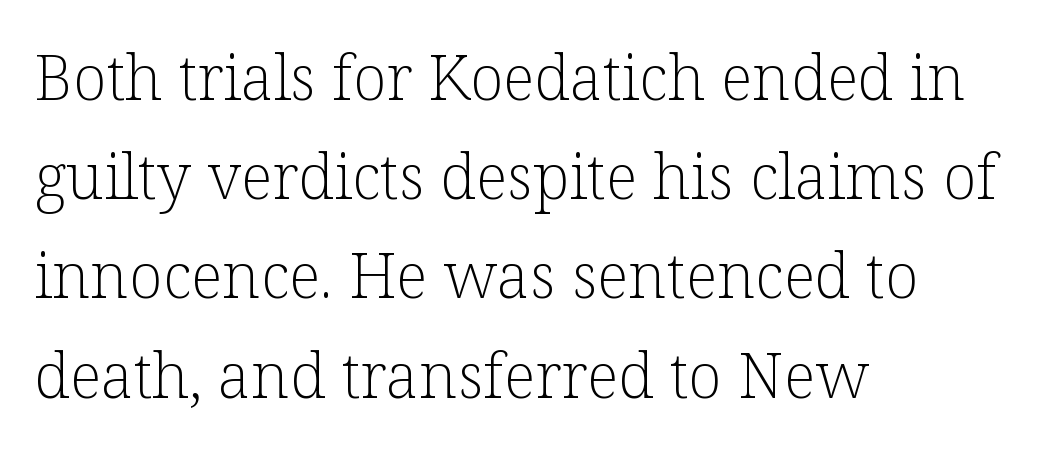
The image shows 62 px light serif type, upright; set left-aligned, normal line spacing (1.6x), normal letter spacing, not underlined; low stroke contrast and a medium x-height.
